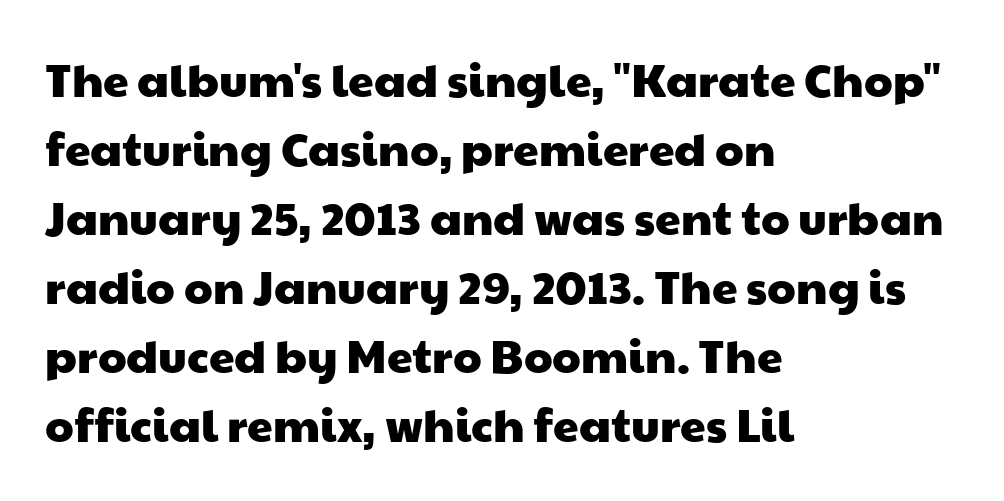
The image shows 46 px wide sans-serif type; set left-aligned, normal line spacing (1.5x), normal letter spacing, not underlined; low stroke contrast and a medium x-height.
